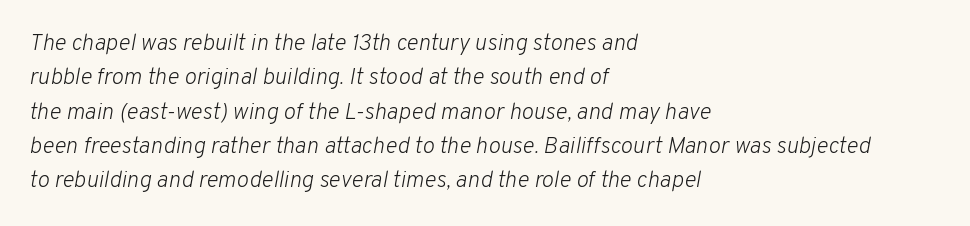
Q: Is the text bold? A: No.
Q: Is the text italic (slanted)? A: Yes, it leans right by about 10 degrees.
Q: Is the text underlined? A: No.
Q: How is the paragraph aligned? A: Left-aligned.
Q: Is the spacing between letters normal or unusually wide? A: Normal.
Q: Is the spacing between lines tight, normal or loose? A: Normal.
